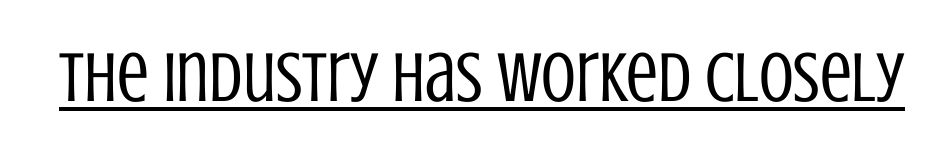
Q: Is the text bold? A: No.
Q: Is the text italic (slanted)? A: No, it is upright.
Q: Is the typeface a serif or a sans-serif typeface? A: Sans-serif.
Q: Is the text underlined? A: Yes.
Q: Is the spacing between letters normal or unusually wide? A: Normal.
Q: Width (condensed, normal, or wide)? A: Condensed.
Q: Stroke contrast? A: Low.
Q: x-height? A: Large.
Q: Monospaced? A: No.
